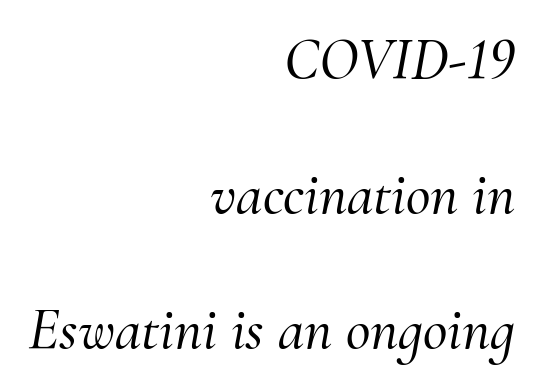
The image shows 60 px serif type, italic (leaning right); set right-aligned, loose line spacing (2.25x), normal letter spacing, not underlined; medium stroke contrast and a small x-height.
